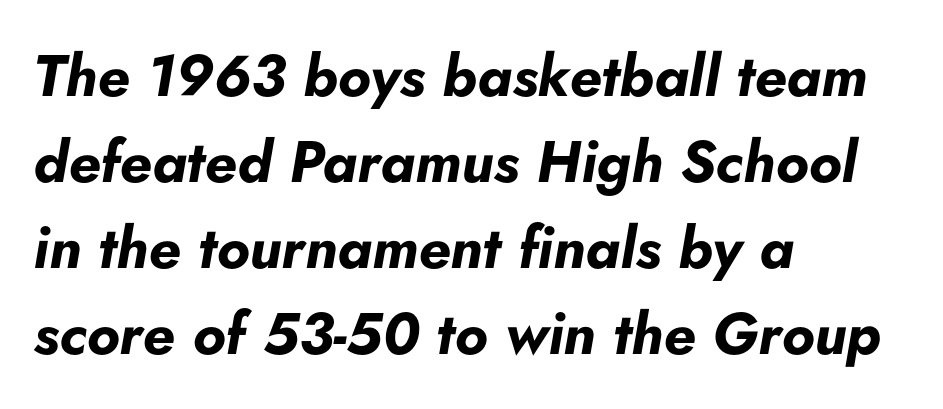
Q: Is the text bold? A: Yes.
Q: Is the text italic (slanted)? A: Yes, it leans right by about 5 degrees.
Q: Is the text underlined? A: No.
Q: How is the paragraph aligned? A: Left-aligned.
Q: Is the spacing between letters normal or unusually wide? A: Normal.
Q: Is the spacing between lines tight, normal or loose? A: Normal.
Q: Width (condensed, normal, or wide)? A: Normal.
Q: Stroke contrast? A: Low.
Q: x-height? A: Small.
Q: Monospaced? A: No.
